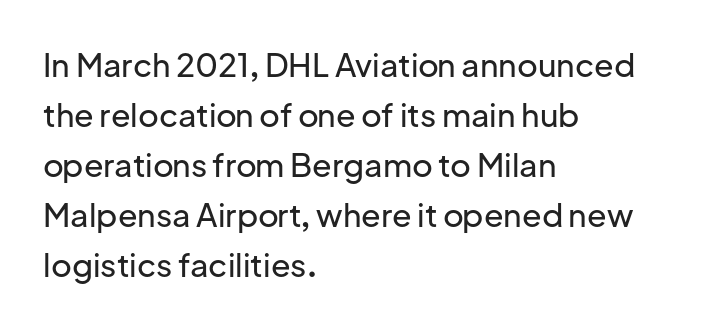
Q: Is the text italic (slanted)? A: No, it is upright.
Q: Is the typeface a serif or a sans-serif typeface? A: Sans-serif.
Q: Is the text underlined? A: No.
Q: How is the paragraph aligned? A: Left-aligned.
Q: Is the spacing between letters normal or unusually wide? A: Normal.
Q: Is the spacing between lines tight, normal or loose? A: Normal.
Q: Width (condensed, normal, or wide)? A: Normal.
Q: Stroke contrast? A: Low.
Q: x-height? A: Medium.
Q: Monospaced? A: No.
